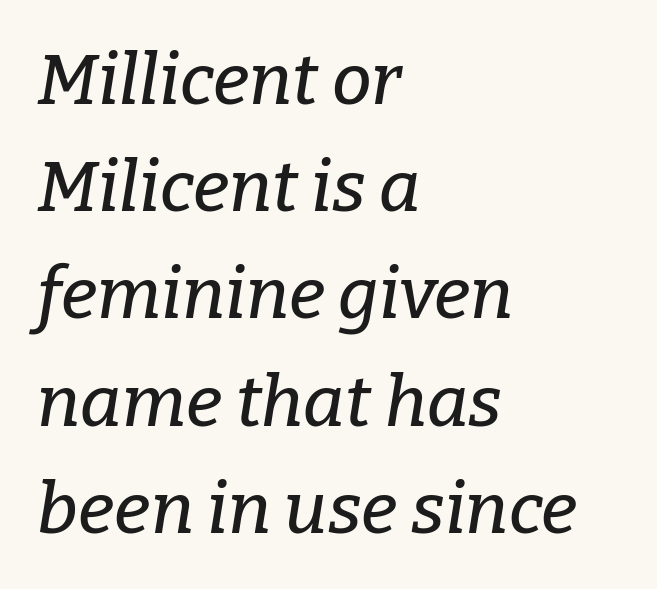
{"serif": "yes", "italic": "yes", "lean": "right", "slant_degrees": 9, "width": "normal", "stroke_contrast": "low", "x_height": "medium", "monospaced": "no", "underline": "no", "align": "left", "line_spacing": "normal", "line_spacing_ratio": 1.51, "letter_spacing": "normal", "letter_spacing_em": 0.0, "glyph_px": 71}
